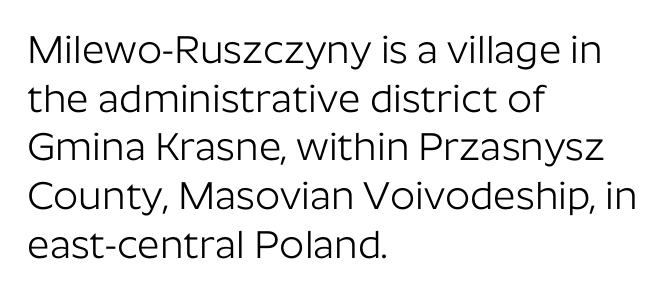
The type is set solid horizontally, with unmodified tracking. Designer's note — italics off, roman on. How would I describe the line gaps? Plain and ordinary. Any mark beneath the type? The region is blank. Do the characters align in a grid? No, the font is proportional.
